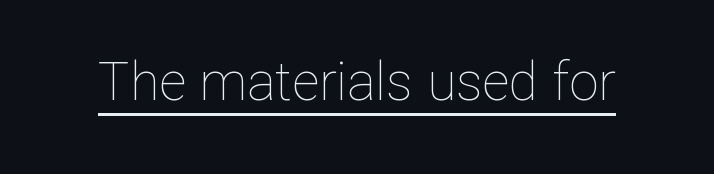
The image shows 53 px thin type, upright; set normal letter spacing, underlined; low stroke contrast and a medium x-height.
